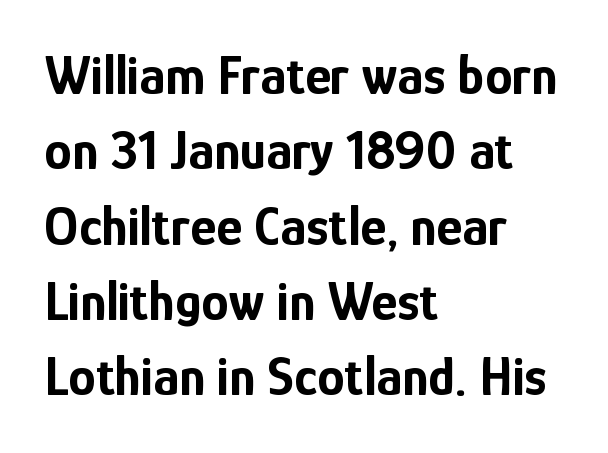
{"serif": "no", "italic": "no", "bold": "yes", "weight": "bold", "width": "condensed", "stroke_contrast": "low", "x_height": "medium", "monospaced": "no", "underline": "no", "align": "left", "line_spacing": "normal", "line_spacing_ratio": 1.37, "letter_spacing": "normal", "letter_spacing_em": 0.0, "glyph_px": 55}
